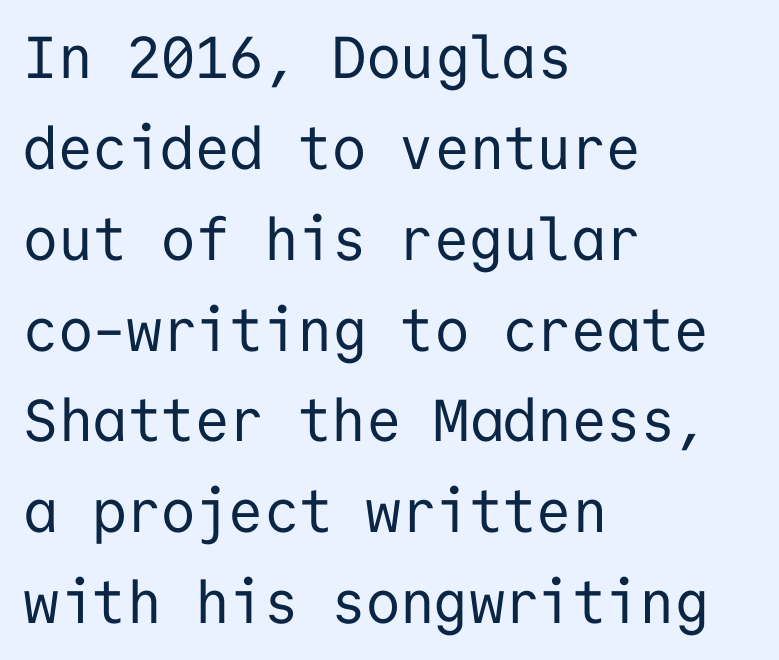
The image shows 59 px regular-weight sans-serif type, upright, monospaced; set left-aligned, normal line spacing (1.54x), normal letter spacing, not underlined; low stroke contrast and a medium x-height.
